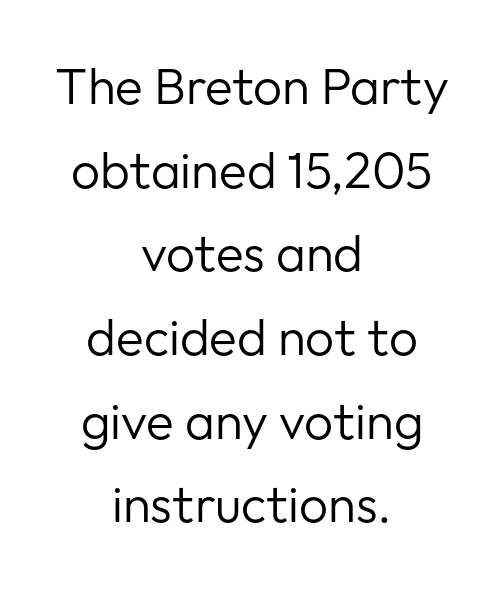
The image shows 51 px regular-weight sans-serif type, upright; set centered, normal line spacing (1.64x), normal letter spacing, not underlined; low stroke contrast and a medium x-height.
